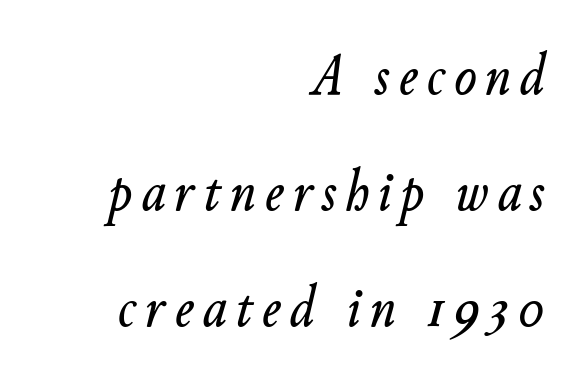
Think of a printed novel: that variable character pitch is what you see here. Slanted lettering throughout. Unmarked baselines from the first word to the last. Students, observe: this is what heavily led, spacious text looks like.
